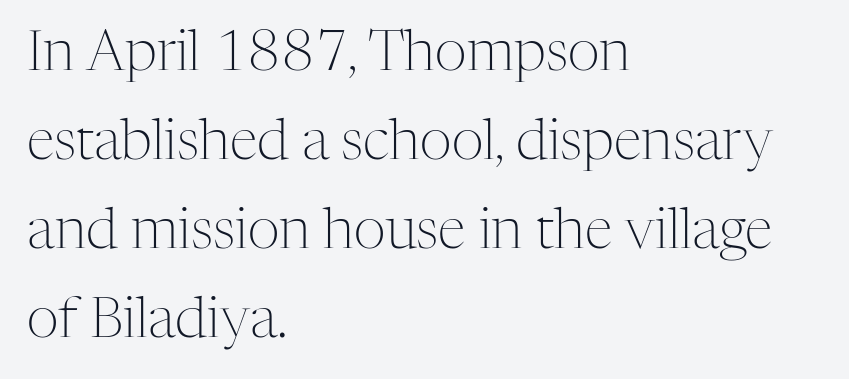
Note: serifs present on the glyphs. Characters follow at the spacing the type designer built in. Each letter keeps its own natural width here, so spacing adapts to shape. A quiet, ordinary-to-light weight characterises the typeface. The letters stand straight up with perfectly vertical stems.
